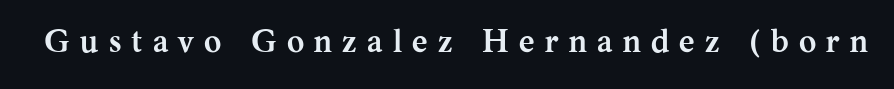
{"serif": "yes", "italic": "no", "bold": "yes", "weight": "semibold", "width": "normal", "stroke_contrast": "medium", "x_height": "medium", "monospaced": "no", "underline": "no", "letter_spacing": "wide", "letter_spacing_em": 0.31, "glyph_px": 33}
